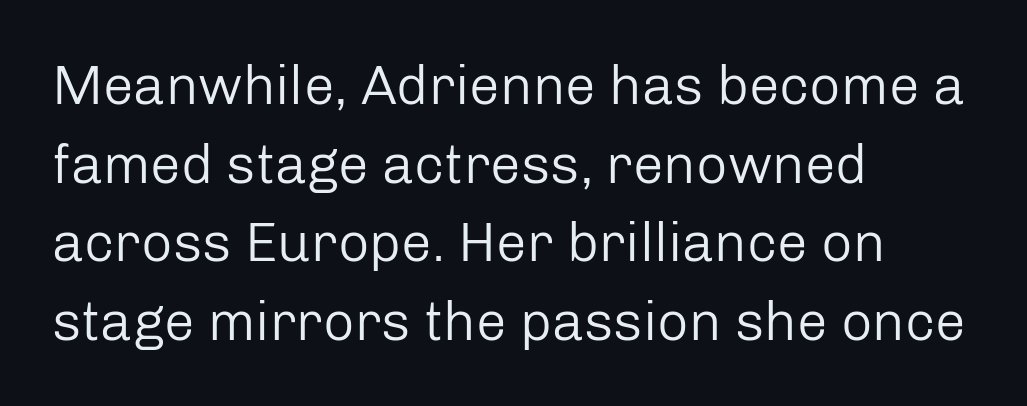
In CSS terms this would be text-align: left. Observe the absence of serifs on each vertical stroke in this sample. Underlining? Definitely not there. Every stem runs plumb, perpendicular to the baseline. Proportional: the letters do not fall into vertical columns.
